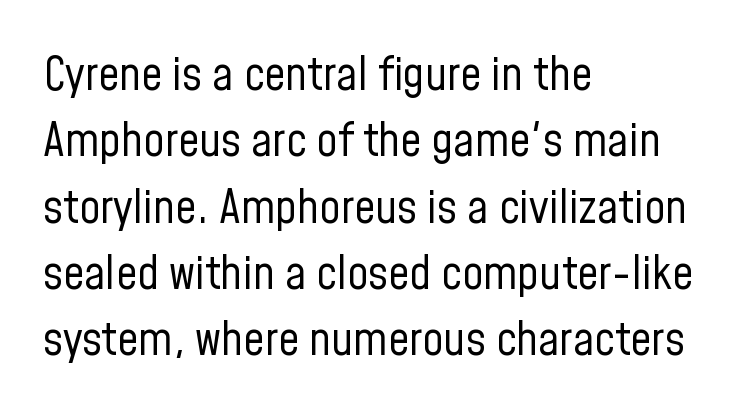
The image shows 47 px regular-weight, condensed sans-serif type, upright; set left-aligned, normal line spacing (1.41x), normal letter spacing, not underlined; low stroke contrast and a medium x-height.
